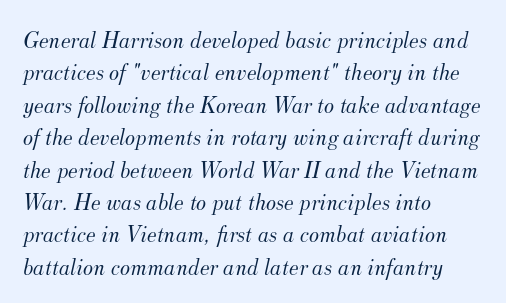
Compared with ordinary roman type, these characters are visibly tilted. The characters are drawn with everyday or finer stroke widths. Reading down the block, your eye returns to a fixed left position each line. Words appear dense and cohesive because spacing is normal. Evenly set lines give the paragraph a standard silhouette.
